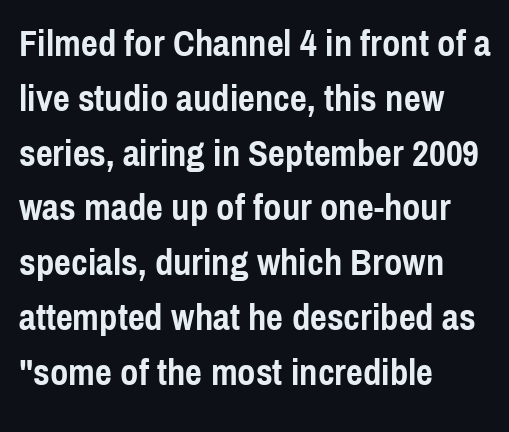
Q: Is the text bold? A: Yes.
Q: Is the text italic (slanted)? A: No, it is upright.
Q: Is the typeface a serif or a sans-serif typeface? A: Sans-serif.
Q: Is the text underlined? A: No.
Q: How is the paragraph aligned? A: Left-aligned.
Q: Is the spacing between letters normal or unusually wide? A: Normal.
Q: Is the spacing between lines tight, normal or loose? A: Normal.
Q: Width (condensed, normal, or wide)? A: Condensed.
Q: x-height? A: Medium.
Q: Monospaced? A: No.
